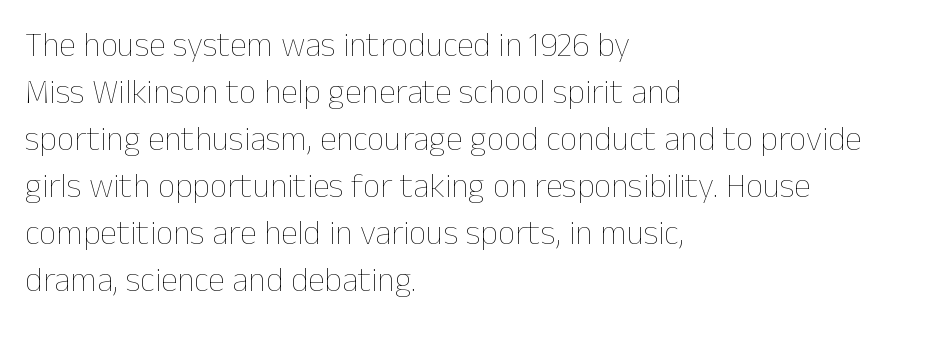
{"italic": "no", "bold": "no", "weight": "thin", "width": "normal", "stroke_contrast": "low", "x_height": "medium", "monospaced": "no", "underline": "no", "align": "left", "line_spacing": "normal", "line_spacing_ratio": 1.38, "letter_spacing": "normal", "letter_spacing_em": 0.0, "glyph_px": 34}
